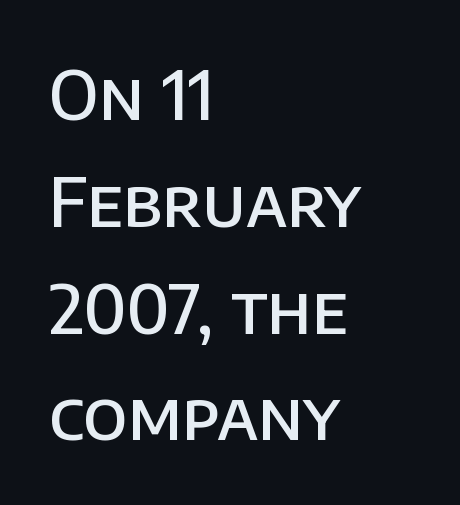
The paragraph has a hard left edge and a soft right edge. Here the designer chose a conventional face with non-uniform glyph widths. Anything drawn beneath the words? Only blank space. This sample keeps an unexceptional amount of space between lines.
